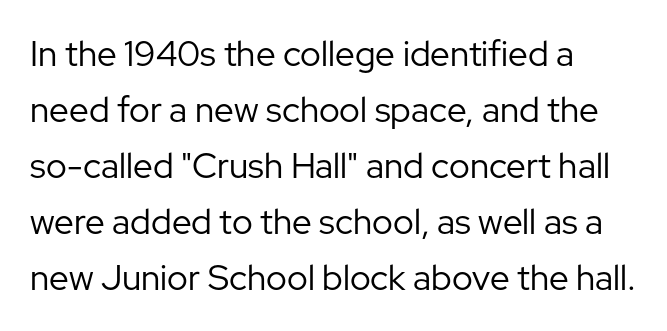
The image shows 35 px regular-weight sans-serif type, upright; set left-aligned, normal line spacing (1.6x), normal letter spacing, not underlined; low stroke contrast and a medium x-height.
